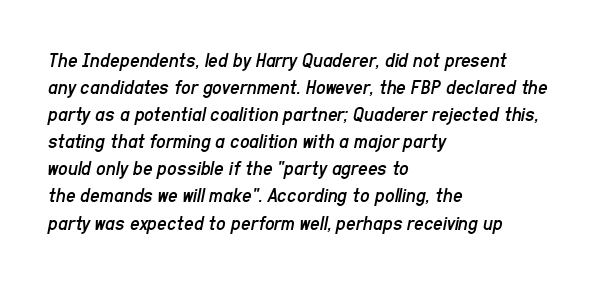
Q: Is the text bold? A: No.
Q: Is the text italic (slanted)? A: Yes, it leans right by about 11 degrees.
Q: Is the text underlined? A: No.
Q: How is the paragraph aligned? A: Left-aligned.
Q: Is the spacing between letters normal or unusually wide? A: Normal.
Q: Is the spacing between lines tight, normal or loose? A: Normal.
